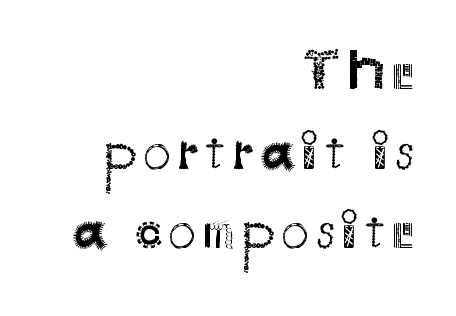
{"serif": "no", "italic": "no", "bold": "no", "weight": "regular", "width": "normal", "stroke_contrast": "medium", "x_height": "small", "monospaced": "no", "underline": "no", "align": "right", "line_spacing": "normal", "line_spacing_ratio": 1.45, "glyph_px": 55}
